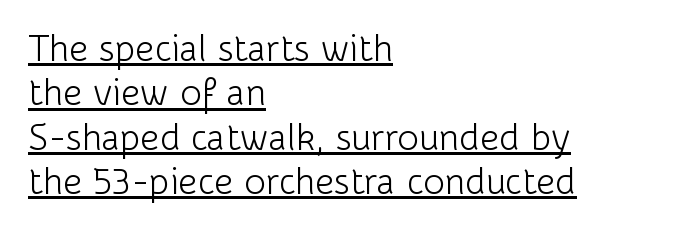
The image shows 37 px light sans-serif type, upright; set left-aligned, line spacing 1.2x, normal letter spacing, underlined; low stroke contrast and a medium x-height.
